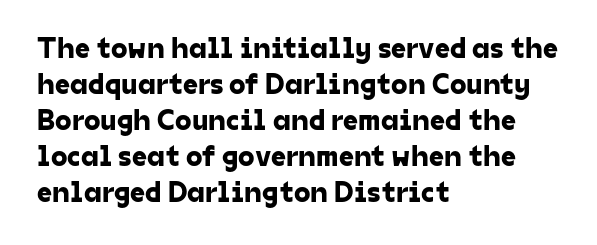
{"serif": "no", "width": "normal", "stroke_contrast": "low", "x_height": "medium", "monospaced": "no", "underline": "no", "align": "left", "line_spacing_ratio": 1.2, "letter_spacing": "normal", "letter_spacing_em": 0.0, "glyph_px": 30}
